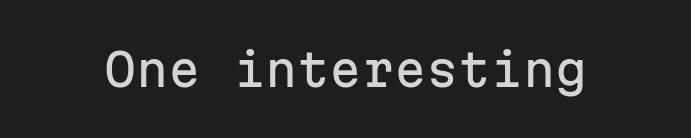
The passage shown is not underscored anywhere. Tall strokes in this sample are plumb rather than angled. Unlike a traditional serif, this face leaves its strokes unadorned. In terms of letterspacing, this is plain default setting. Is this a fixed-width face? Yes — each glyph sits in an identical cell.
